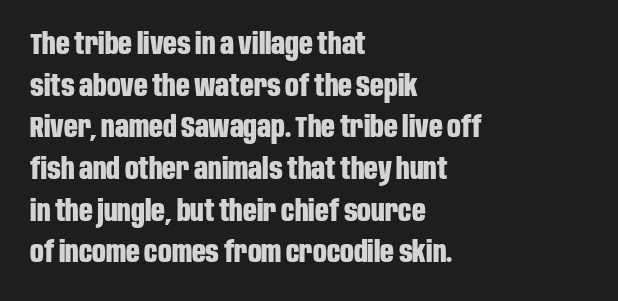
{"serif": "no", "italic": "no", "bold": "yes", "weight": "bold", "width": "condensed", "stroke_contrast": "low", "x_height": "large", "monospaced": "no", "underline": "no", "align": "left", "line_spacing": "normal", "line_spacing_ratio": 1.39, "letter_spacing": "normal", "letter_spacing_em": 0.0, "glyph_px": 30}
